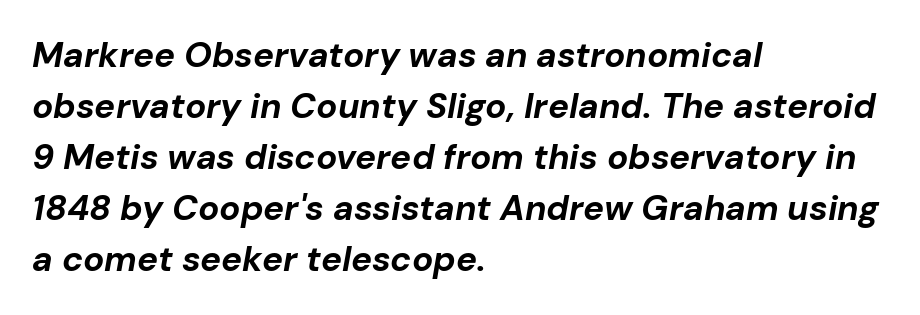
The image shows 35 px bold type, italic (leaning right); set left-aligned, normal line spacing (1.46x), normal letter spacing, not underlined; low stroke contrast and a medium x-height.
